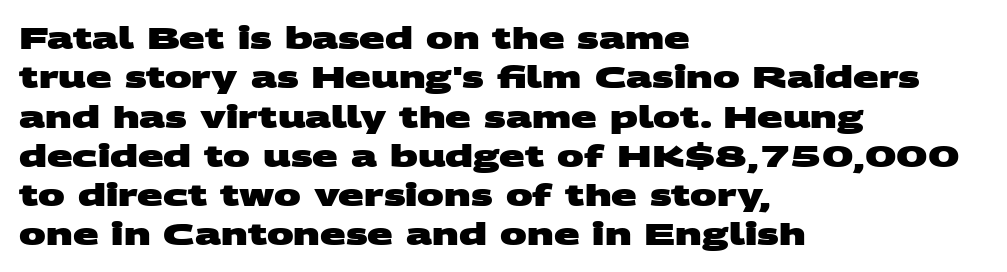
{"serif": "no", "bold": "yes", "weight": "heavy", "width": "wide", "stroke_contrast": "medium", "x_height": "large", "monospaced": "no", "underline": "no", "align": "left", "line_spacing": "normal", "line_spacing_ratio": 1.31, "letter_spacing": "normal", "letter_spacing_em": 0.0, "glyph_px": 30}
